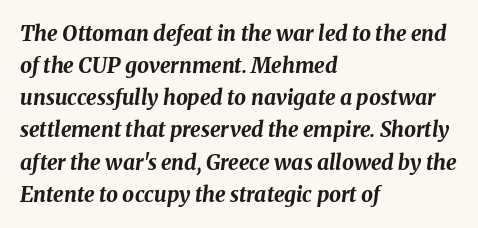
The image shows 21 px bold type, italic (leaning right); set left-aligned, normal line spacing (1.53x), normal letter spacing, not underlined.
